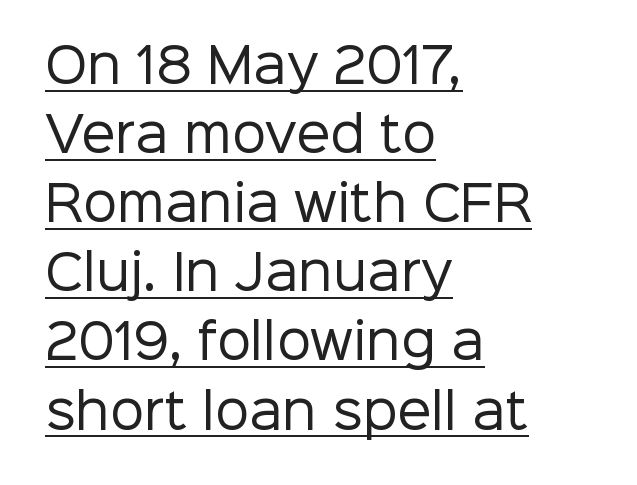
Each new line begins a customary step beneath the previous one. Nope, no serifs anywhere on these letters. Has an underline been added? It has. These lines stack with their left ends in a neat column.
